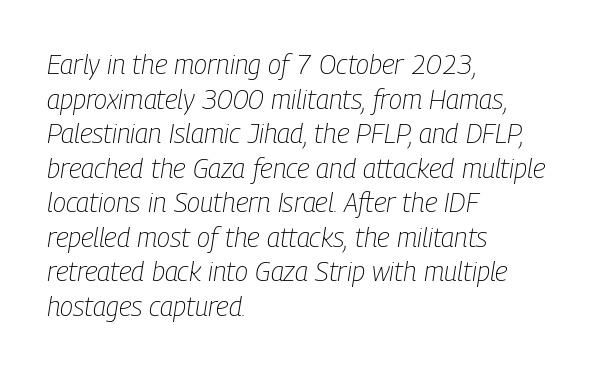
The image shows 27 px text type, italic (leaning right); set left-aligned, normal line spacing (1.28x), normal letter spacing, not underlined.
